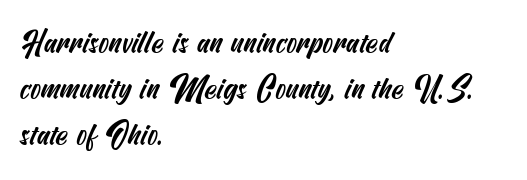
{"serif": "no", "width": "condensed", "stroke_contrast": "medium", "x_height": "small", "underline": "no", "align": "left", "line_spacing": "normal", "line_spacing_ratio": 1.49, "letter_spacing": "normal", "letter_spacing_em": 0.0, "glyph_px": 31}
